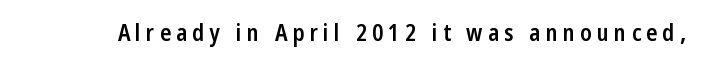
Letter spacing: wide. No word sits above an underline. If you drew a line through each stem, it would be perfectly vertical. On the weight axis this lands at semibold, roughly 600.
